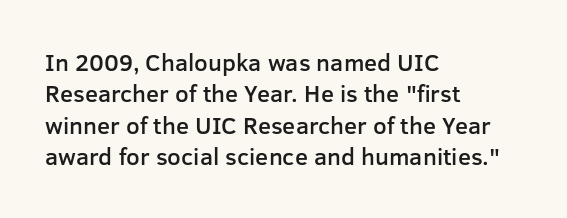
Students, this is semibold: more ink than regular, less than bold. Descender tails drop into unmarked territory. Reading down the block, your eye returns to a fixed left position each line. Do the letters lean? They stand straight. The space between consecutive lines is moderate.
